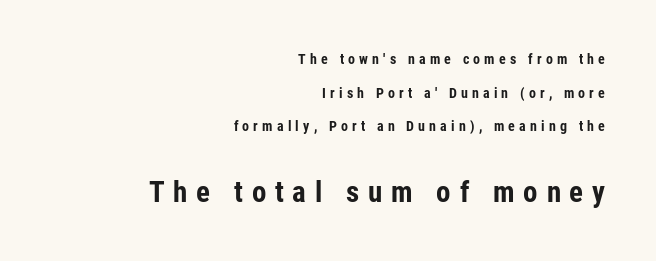
The image shows 29 px bold, condensed sans-serif type, upright; set right-aligned, loose line spacing (2.4x), unusually wide letter spacing (+0.3 em), not underlined; the second (bottom) block is 2.07x larger; low stroke contrast and a medium x-height.
